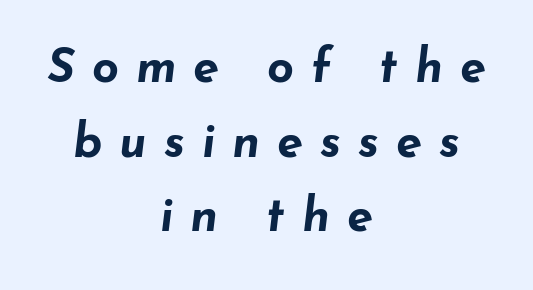
{"italic": "yes", "lean": "right", "slant_degrees": 7, "bold": "yes", "weight": "bold", "width": "wide", "stroke_contrast": "low", "x_height": "small", "monospaced": "no", "underline": "no", "align": "center", "line_spacing": "normal", "line_spacing_ratio": 1.59, "letter_spacing": "wide", "letter_spacing_em": 0.36, "glyph_px": 47}
